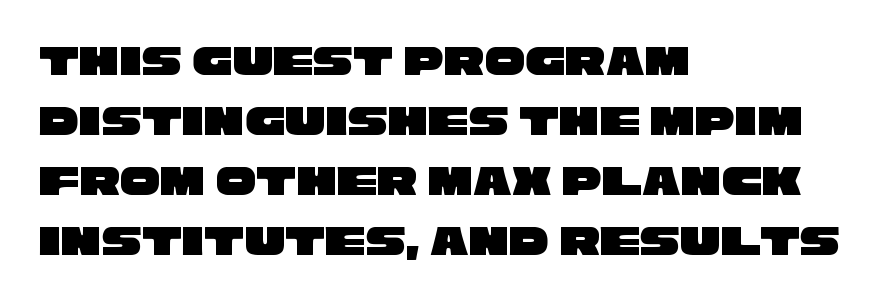
{"serif": "no", "width": "wide", "stroke_contrast": "low", "x_height": "large", "monospaced": "no", "underline": "no", "align": "left", "line_spacing": "normal", "line_spacing_ratio": 1.33, "letter_spacing": "normal", "letter_spacing_em": 0.0, "glyph_px": 45}
